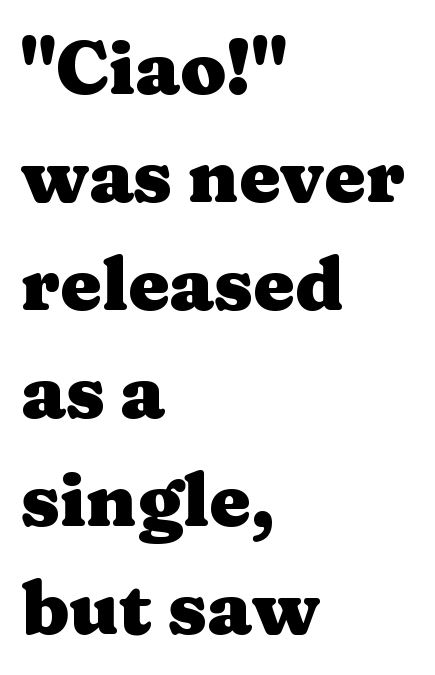
{"serif": "yes", "italic": "no", "bold": "yes", "weight": "heavy", "width": "wide", "stroke_contrast": "medium", "x_height": "medium", "monospaced": "no", "underline": "no", "align": "left", "line_spacing": "normal", "line_spacing_ratio": 1.46, "letter_spacing": "normal", "letter_spacing_em": 0.0, "glyph_px": 74}
